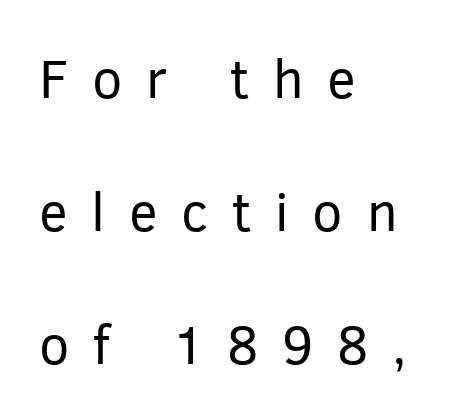
{"serif": "no", "italic": "no", "bold": "no", "weight": "regular", "width": "normal", "stroke_contrast": "low", "x_height": "medium", "monospaced": "no", "underline": "no", "align": "left", "line_spacing": "loose", "line_spacing_ratio": 2.46, "letter_spacing": "wide", "letter_spacing_em": 0.44, "glyph_px": 54}
